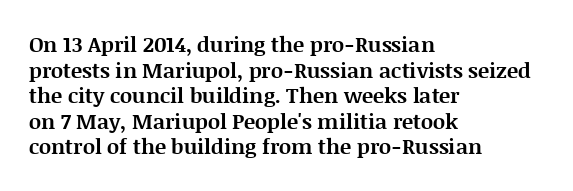
The image shows 21 px bold type, upright; set left-aligned, line spacing 1.22x, normal letter spacing, not underlined.
